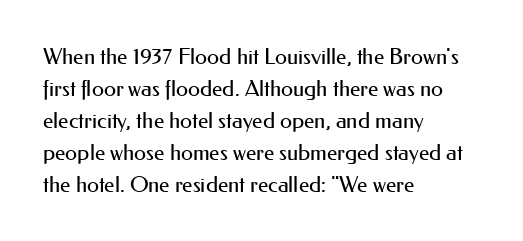
Q: Is the text bold? A: No.
Q: Is the text italic (slanted)? A: No, it is upright.
Q: Is the text underlined? A: No.
Q: How is the paragraph aligned? A: Left-aligned.
Q: Is the spacing between letters normal or unusually wide? A: Normal.
Q: Is the spacing between lines tight, normal or loose? A: Normal.
